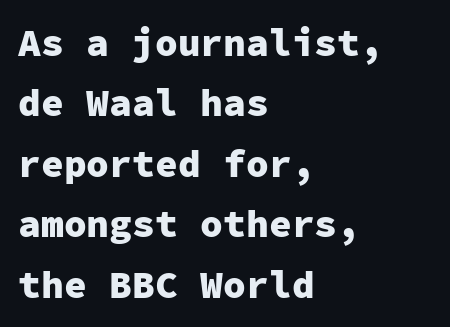
The font is running at its bold setting. Nothing sits at the stroke ends, so this counts as sans-serif. Here the designer chose a console-style face with uniform glyph widths. These lines are set flush left with a ragged right edge. These lines sit exactly where default settings would place them.
